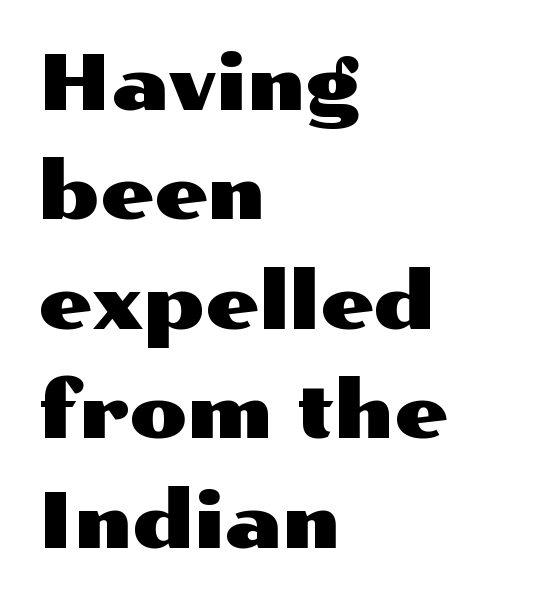
The image shows 76 px wide sans-serif type, upright; set left-aligned, normal line spacing (1.44x), normal letter spacing, not underlined; medium stroke contrast and a medium x-height.
